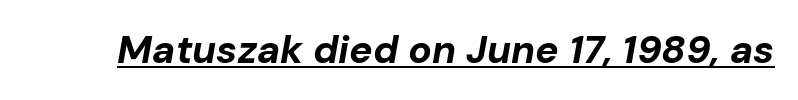
These words are printed bold, with thick strokes throughout. Looks like regular typesetting: each glyph gets only the width it needs. Underlining? Definitely there. Nothing unusual about the tracking: characters are spaced as the font intends. There's an unmistakable incline to the writing here.
